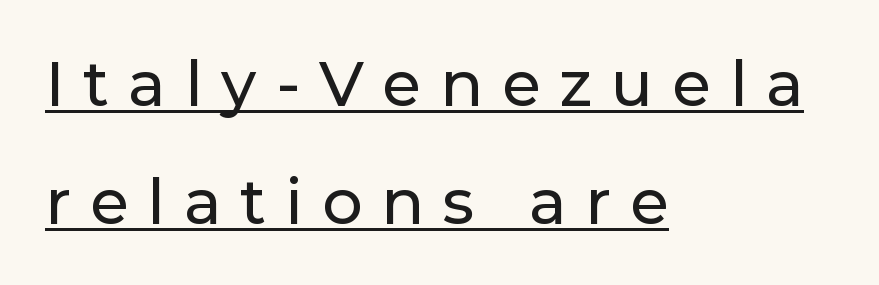
{"serif": "no", "italic": "no", "width": "normal", "stroke_contrast": "low", "x_height": "medium", "monospaced": "no", "underline": "yes", "align": "left", "line_spacing_ratio": 1.87, "letter_spacing": "wide", "letter_spacing_em": 0.3, "glyph_px": 63}
